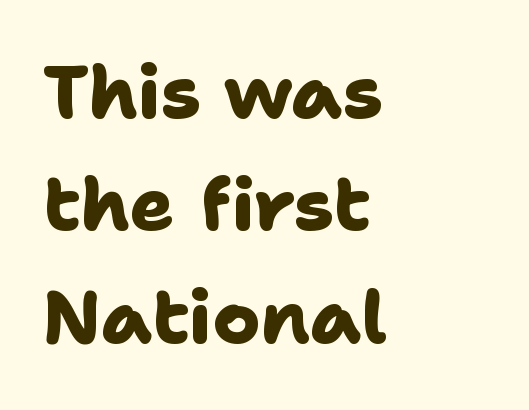
How are the letters spaced? Ordinarily, with no added tracking. Interline gaps are of average width in this sample. Chunky letters — that's bold for sure. Caption: multi-line text, flush left, ragged right. Typographically, this falls in the sans-serif category.
